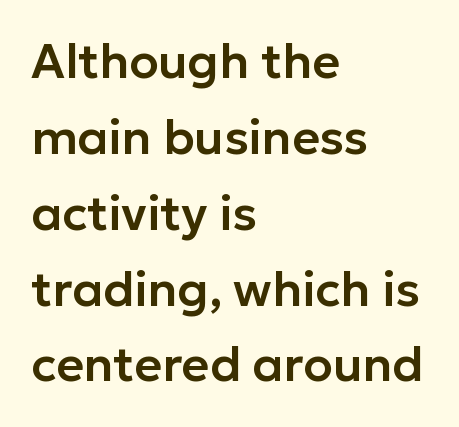
{"serif": "no", "italic": "no", "width": "normal", "stroke_contrast": "low", "x_height": "medium", "monospaced": "no", "underline": "no", "align": "left", "line_spacing": "normal", "line_spacing_ratio": 1.58, "letter_spacing": "normal", "letter_spacing_em": 0.0, "glyph_px": 48}
